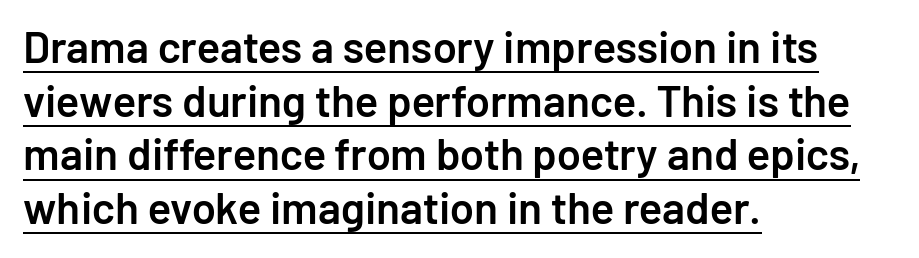
Horizontal alignment here is leftward, the default for most running prose. A sans-serif font was chosen for this passage. Each letter keeps its own natural width here, so spacing adapts to shape. The typography opts for an upright posture over an oblique one. Caption: semibold face, moderately heavy strokes. Has an underline been added? It has.
